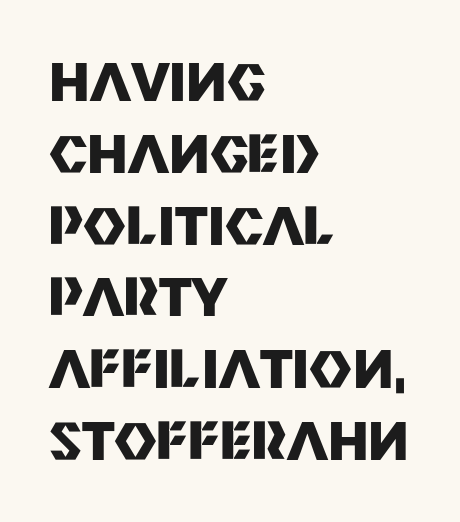
{"serif": "no", "italic": "no", "bold": "yes", "weight": "heavy", "width": "normal", "stroke_contrast": "medium", "x_height": "large", "monospaced": "no", "underline": "no", "align": "left", "line_spacing": "normal", "line_spacing_ratio": 1.38, "letter_spacing": "normal", "letter_spacing_em": 0.0, "glyph_px": 52}
